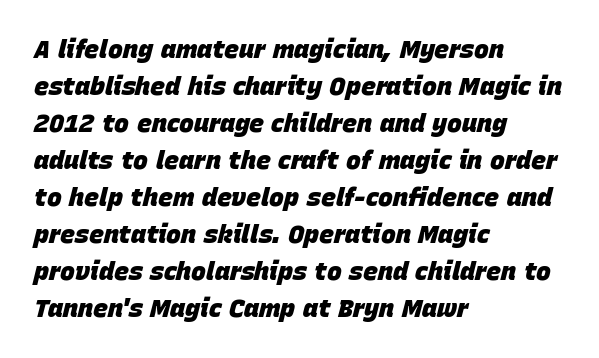
One-word summary of the alignment: left. I'd describe the lettering as bold — thick and assertive. A clean baseline with only descenders dipping below it. The letterforms sit shoulder to shoulder at normal distance. Vertically, the passage feels balanced, rows spaced as you'd expect.
